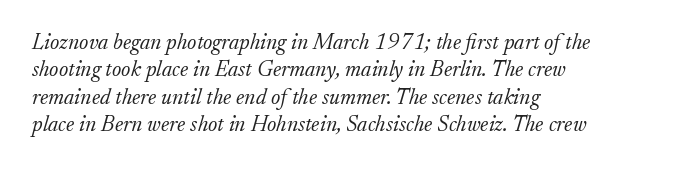
Q: Is the text bold? A: No.
Q: Is the text italic (slanted)? A: Yes, it leans right by about 17 degrees.
Q: Is the text underlined? A: No.
Q: How is the paragraph aligned? A: Left-aligned.
Q: Is the spacing between letters normal or unusually wide? A: Normal.
Q: Is the spacing between lines tight, normal or loose? A: Normal.
